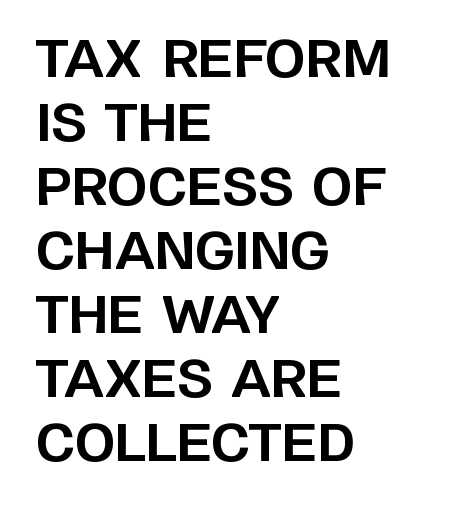
Unlike a traditional serif, this face leaves its strokes unadorned. Each line starts at the same left margin while the right side varies. Lines of text with bare space underneath. Note the varied advance widths — an 'i' is clearly narrower than an 'm'. The glyphs have the mass of a bold cut.
